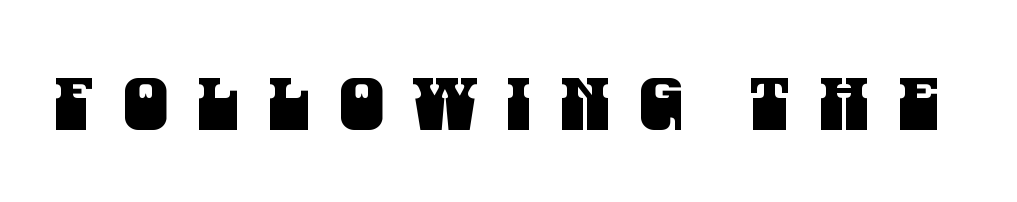
The image shows 72 px condensed sans-serif type; set unusually wide letter spacing (+0.4 em), not underlined; medium stroke contrast and a large x-height.
